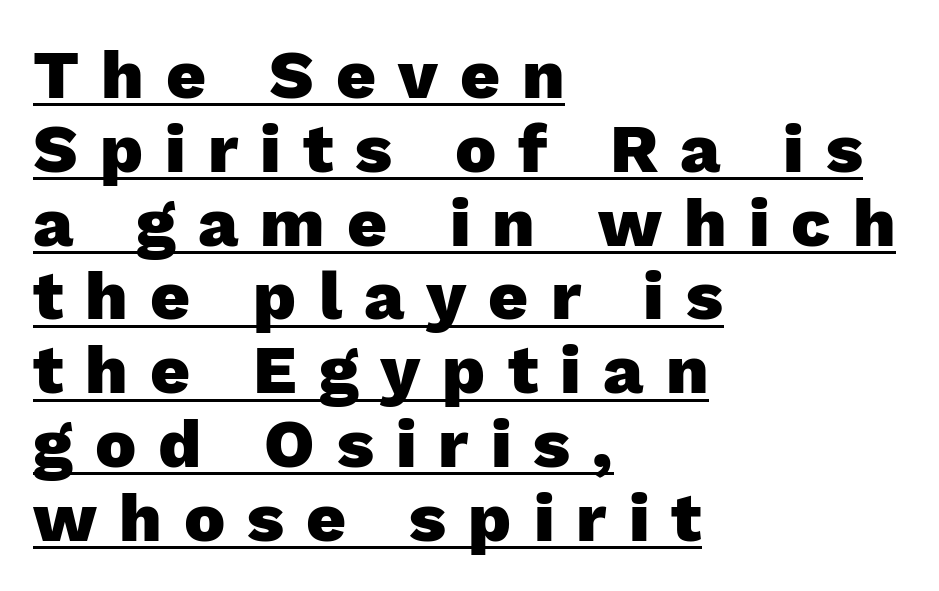
The image shows 69 px heavy sans-serif type, upright; set left-aligned, tight line spacing (1.07x), unusually wide letter spacing (+0.32 em), underlined; low stroke contrast and a medium x-height.
